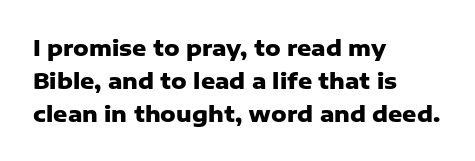
Q: Is the text bold? A: Yes.
Q: Is the text italic (slanted)? A: No, it is upright.
Q: Is the text underlined? A: No.
Q: How is the paragraph aligned? A: Left-aligned.
Q: Is the spacing between letters normal or unusually wide? A: Normal.
Q: Is the spacing between lines tight, normal or loose? A: Normal.
